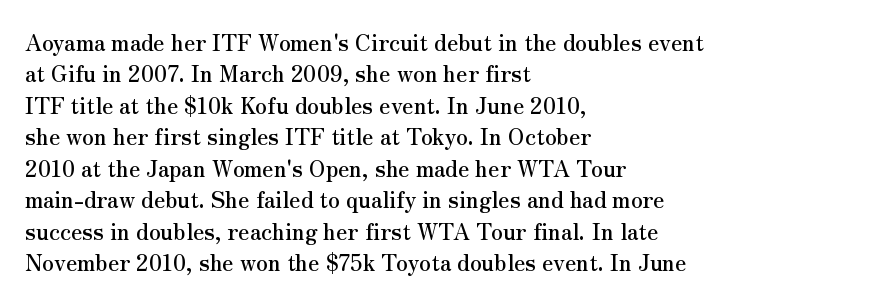
The image shows 22 px text type, upright; set left-aligned, normal line spacing (1.43x), normal letter spacing, not underlined.
